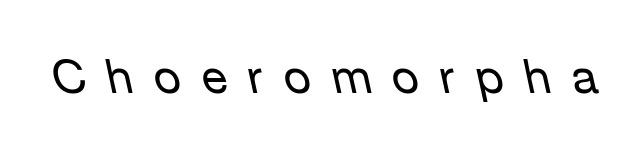
{"italic": "yes", "lean": "left", "slant_degrees": 12, "bold": "no", "weight": "regular", "width": "normal", "stroke_contrast": "low", "x_height": "medium", "monospaced": "no", "underline": "no", "letter_spacing": "wide", "letter_spacing_em": 0.44, "glyph_px": 47}
